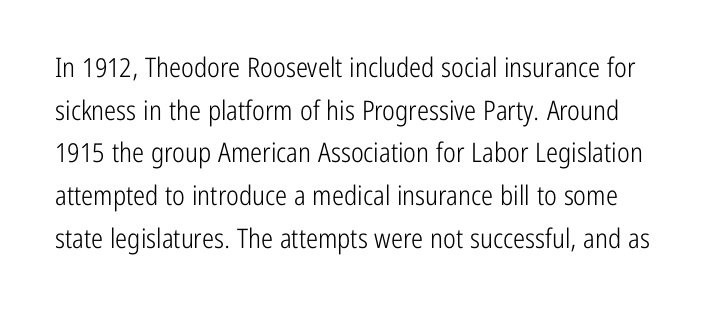
The image shows 27 px text type, upright; set normal line spacing (1.58x), normal letter spacing, not underlined.
